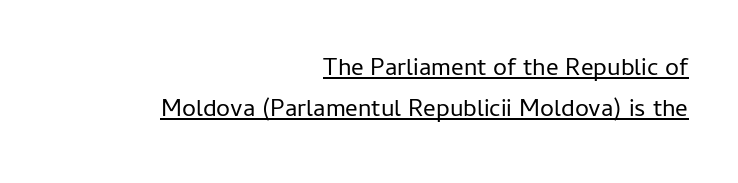
Q: Is the text bold? A: No.
Q: Is the text italic (slanted)? A: No, it is upright.
Q: Is the text underlined? A: Yes.
Q: How is the paragraph aligned? A: Right-aligned.
Q: Is the spacing between letters normal or unusually wide? A: Normal.
Q: Is the spacing between lines tight, normal or loose? A: Normal.
